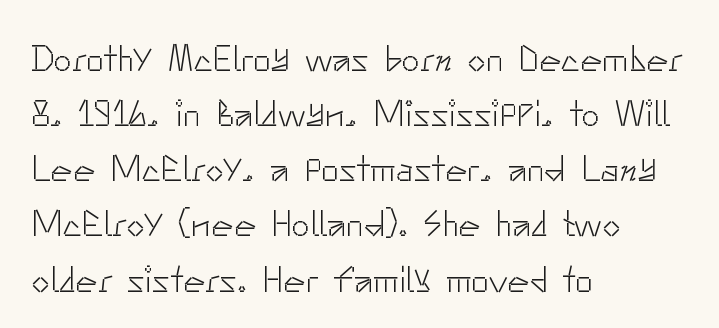
The image shows 37 px light sans-serif type, upright; set left-aligned, normal line spacing (1.49x), normal letter spacing, not underlined; low stroke contrast and a small x-height.
